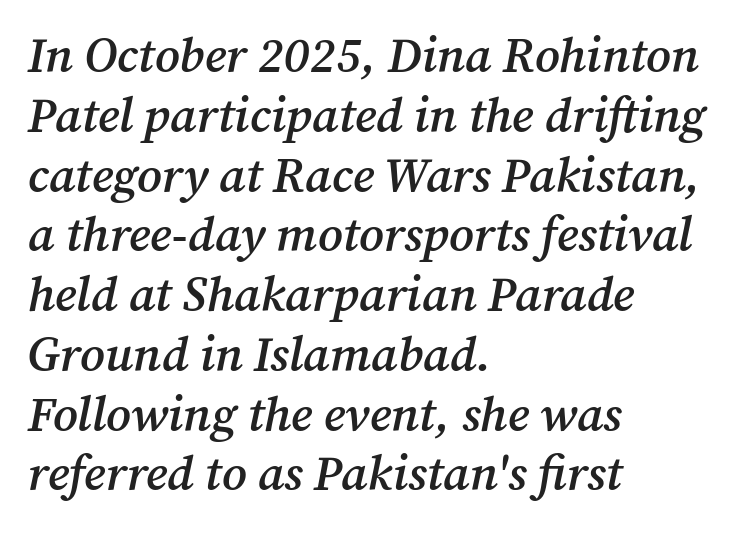
The image shows 49 px semibold serif type, italic (leaning right); set left-aligned, line spacing 1.22x, normal letter spacing, not underlined; medium stroke contrast and a medium x-height.
